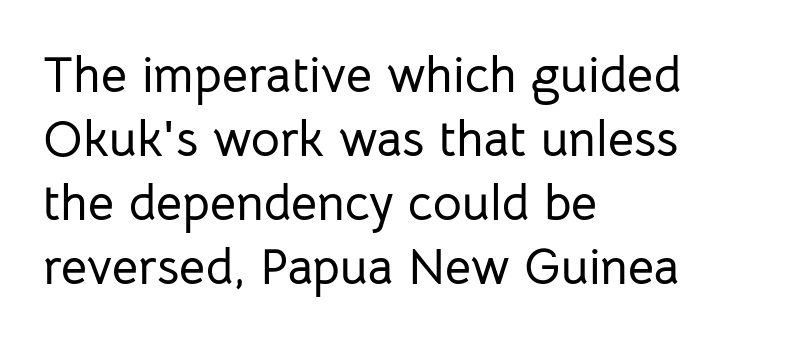
The axis of the letterforms is exactly vertical. One glance says typical: line gaps are just what's usual. Descender tails drop into unmarked territory. Characters follow at the spacing the type designer built in. In CSS terms this would be text-align: left. Spacing verdict: proportional, widths tailored to each character.
